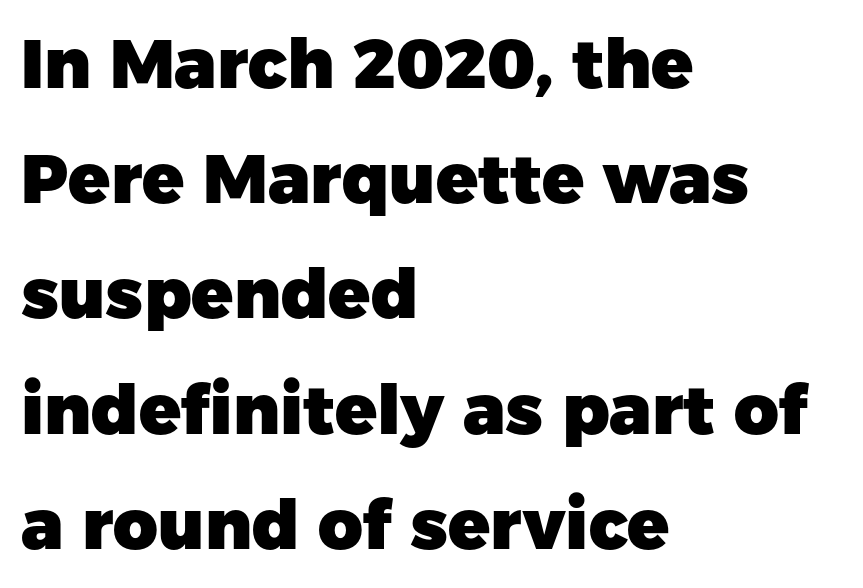
Baseline-to-baseline distance is the conventional proportion of letter height. One-word summary of the alignment: left. Check under the words: just untouched page. The rendering keeps characters at their native spacing.
